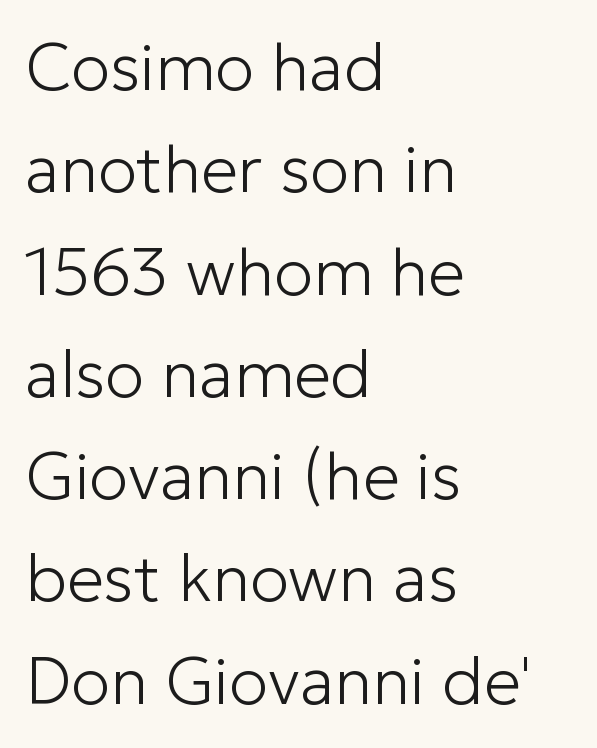
Q: Is the text bold? A: No.
Q: Is the text italic (slanted)? A: No, it is upright.
Q: Is the typeface a serif or a sans-serif typeface? A: Sans-serif.
Q: Is the text underlined? A: No.
Q: How is the paragraph aligned? A: Left-aligned.
Q: Is the spacing between letters normal or unusually wide? A: Normal.
Q: Is the spacing between lines tight, normal or loose? A: Normal.
Q: Width (condensed, normal, or wide)? A: Normal.
Q: Stroke contrast? A: Low.
Q: x-height? A: Medium.
Q: Monospaced? A: No.
